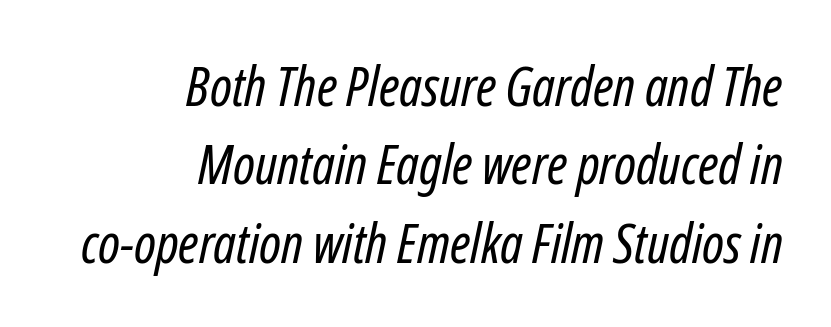
The image shows 54 px regular-weight, condensed type, italic (leaning right); set right-aligned, normal line spacing (1.45x), normal letter spacing, not underlined; low stroke contrast and a medium x-height.
